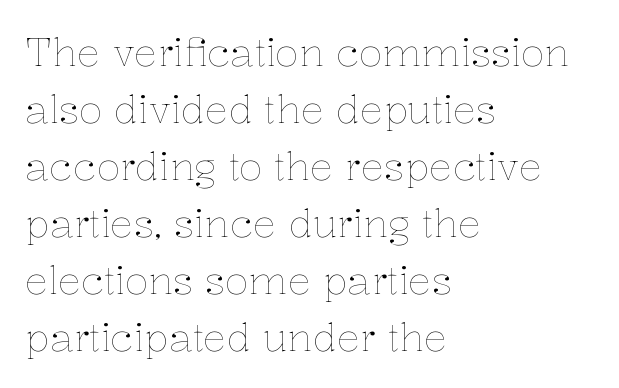
{"italic": "no", "bold": "no", "weight": "thin", "width": "normal", "stroke_contrast": "low", "x_height": "medium", "monospaced": "no", "underline": "no", "align": "left", "line_spacing": "normal", "line_spacing_ratio": 1.46, "letter_spacing": "normal", "letter_spacing_em": 0.0, "glyph_px": 39}
